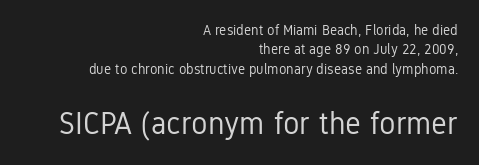
Do the characters align in a grid? No, the font is proportional. These two chunks differ in scale, with the bottom chunk taking the larger measure. Look at the bottom of the vertical strokes: they stop flat, with no serifs. Unlike italic type, these characters show no tilt at all. The passage is arranged like a letterhead date or caption credit — flush right.
